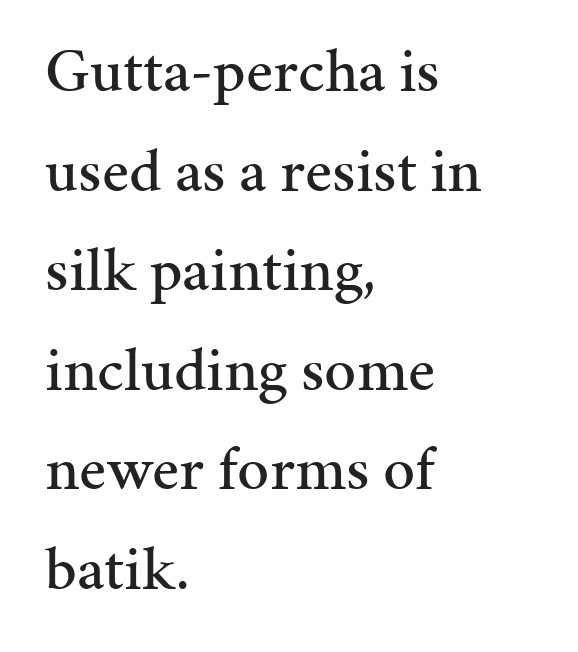
Posture: upright roman. The words here are not underlined. Reading down the column, the eye jumps a familiar distance to each next line. These lines are set flush left with a ragged right edge. Character widths vary here, with narrow letters taking less room than wide ones.
